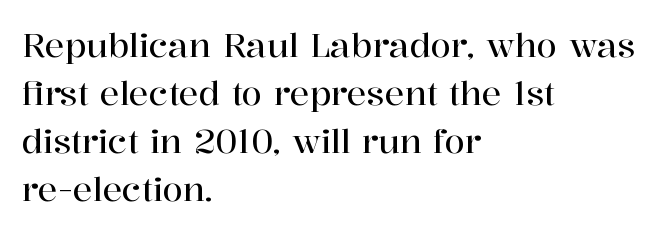
Q: Is the text italic (slanted)? A: No, it is upright.
Q: Is the typeface a serif or a sans-serif typeface? A: Serif.
Q: Is the text underlined? A: No.
Q: How is the paragraph aligned? A: Left-aligned.
Q: Is the spacing between letters normal or unusually wide? A: Normal.
Q: Is the spacing between lines tight, normal or loose? A: Normal.
Q: Width (condensed, normal, or wide)? A: Normal.
Q: Stroke contrast? A: High.
Q: x-height? A: Medium.
Q: Monospaced? A: No.
